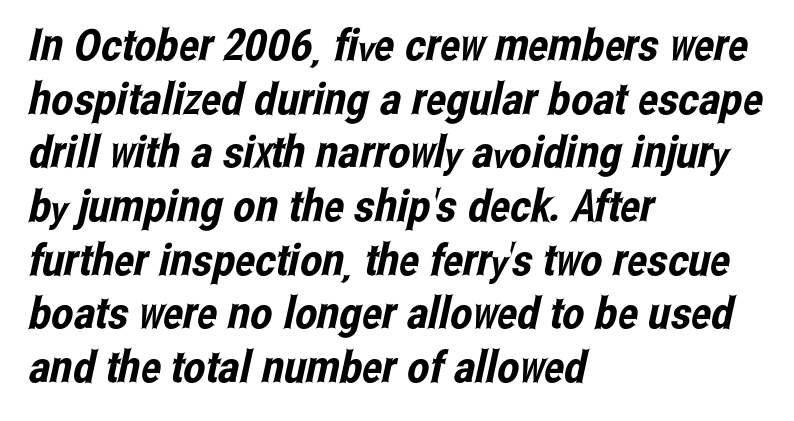
The image shows 44 px condensed sans-serif type; set left-aligned, line spacing 1.22x, normal letter spacing, not underlined; low stroke contrast and a medium x-height.
